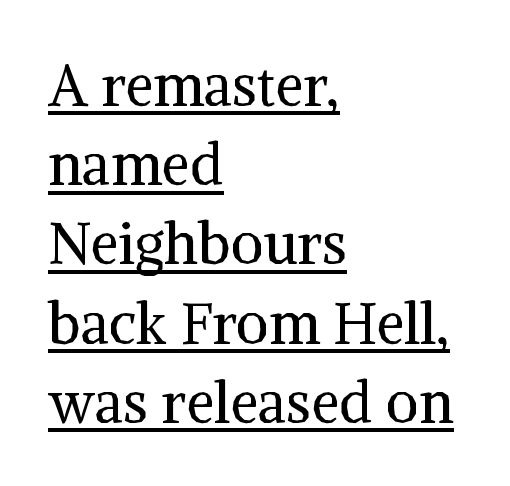
{"serif": "yes", "italic": "no", "bold": "no", "weight": "regular", "width": "normal", "stroke_contrast": "medium", "x_height": "medium", "monospaced": "no", "underline": "yes", "align": "left", "line_spacing": "normal", "line_spacing_ratio": 1.39, "letter_spacing": "normal", "letter_spacing_em": 0.0, "glyph_px": 57}
